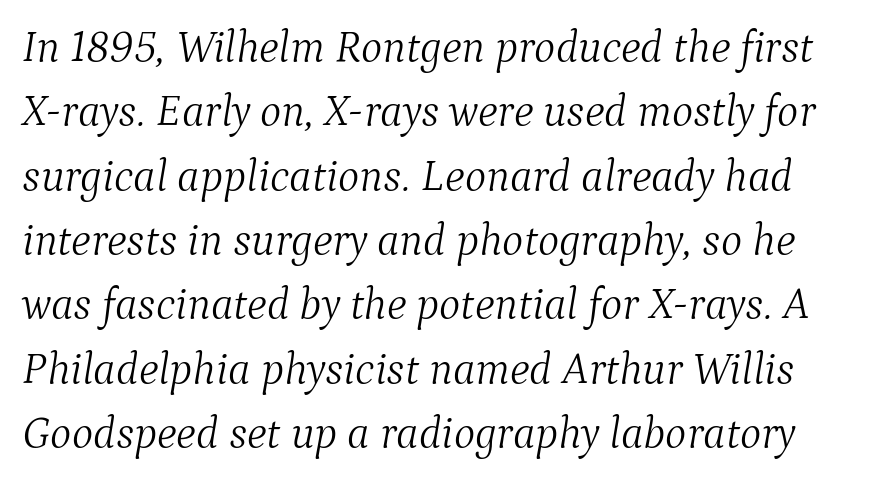
{"serif": "yes", "italic": "yes", "lean": "right", "slant_degrees": 9, "bold": "no", "weight": "light", "width": "normal", "stroke_contrast": "medium", "x_height": "medium", "monospaced": "no", "underline": "no", "line_spacing": "normal", "line_spacing_ratio": 1.43, "letter_spacing": "normal", "letter_spacing_em": 0.0, "glyph_px": 45}
